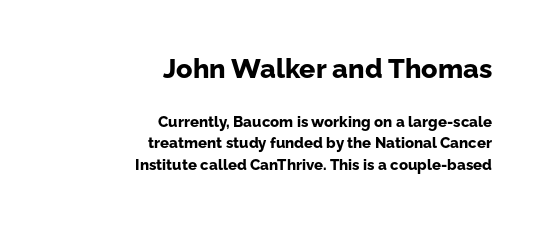
Q: Is the text bold? A: Yes.
Q: Is the text italic (slanted)? A: No, it is upright.
Q: Is the text underlined? A: No.
Q: How is the paragraph aligned? A: Right-aligned.
Q: Is the spacing between letters normal or unusually wide? A: Normal.
Q: Is the spacing between lines tight, normal or loose? A: Normal.
Q: Which block of text is set in a larger size, the first (top) or the second (bottom)? A: The first (top) one.
